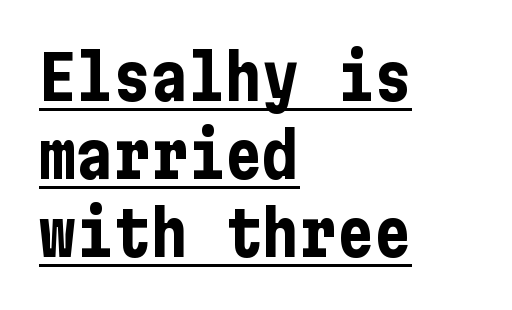
The rendering anchors every line to the left-hand side. Characters remain perfectly vertical along every line. This rendering employs a face without finishing strokes, i.e., a sans-serif. In terms of leading, this rendering sits right in the middle.
